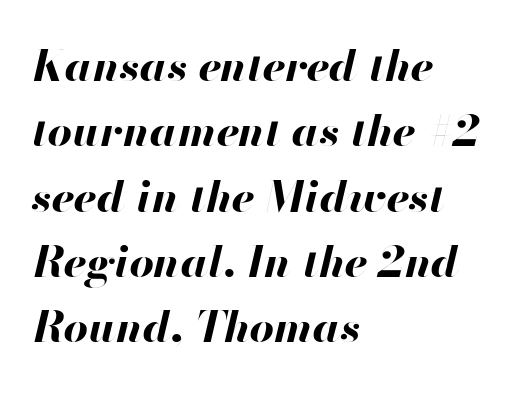
{"italic": "yes", "lean": "right", "slant_degrees": 13, "bold": "yes", "weight": "bold", "width": "normal", "stroke_contrast": "high", "x_height": "small", "monospaced": "no", "underline": "no", "align": "left", "line_spacing": "normal", "line_spacing_ratio": 1.52, "letter_spacing": "normal", "letter_spacing_em": 0.0, "glyph_px": 43}
